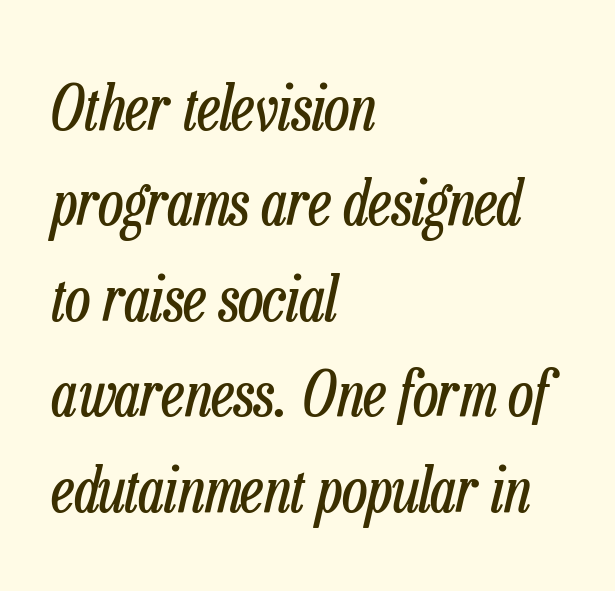
The image shows 62 px regular-weight, condensed type, italic (leaning right); set left-aligned, normal line spacing (1.54x), normal letter spacing, not underlined; low stroke contrast and a medium x-height.
